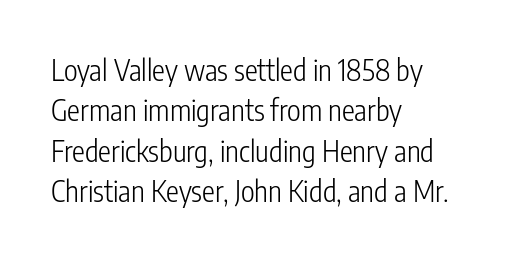
Q: Is the text bold? A: No.
Q: Is the text italic (slanted)? A: No, it is upright.
Q: Is the typeface a serif or a sans-serif typeface? A: Sans-serif.
Q: Is the text underlined? A: No.
Q: How is the paragraph aligned? A: Left-aligned.
Q: Is the spacing between letters normal or unusually wide? A: Normal.
Q: Is the spacing between lines tight, normal or loose? A: Normal.
Q: Width (condensed, normal, or wide)? A: Condensed.
Q: Stroke contrast? A: Low.
Q: x-height? A: Medium.
Q: Monospaced? A: No.
